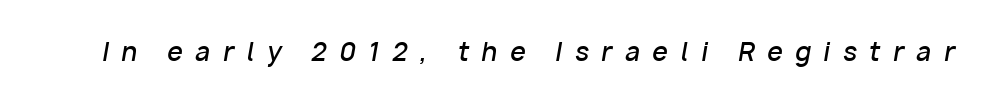
{"italic": "yes", "lean": "right", "slant_degrees": 10, "bold": "semi", "underline": "no", "letter_spacing": "wide", "letter_spacing_em": 0.5, "glyph_px": 25}
